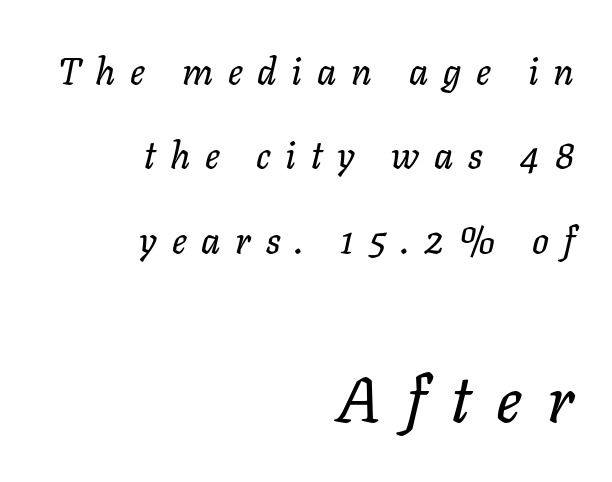
{"italic": "yes", "lean": "right", "slant_degrees": 11, "width": "normal", "stroke_contrast": "low", "x_height": "medium", "monospaced": "no", "underline": "no", "align": "right", "line_spacing": "loose", "line_spacing_ratio": 2.28, "letter_spacing": "wide", "letter_spacing_em": 0.4, "larger_block": "second", "size_ratio": 1.73, "glyph_px": 64}
